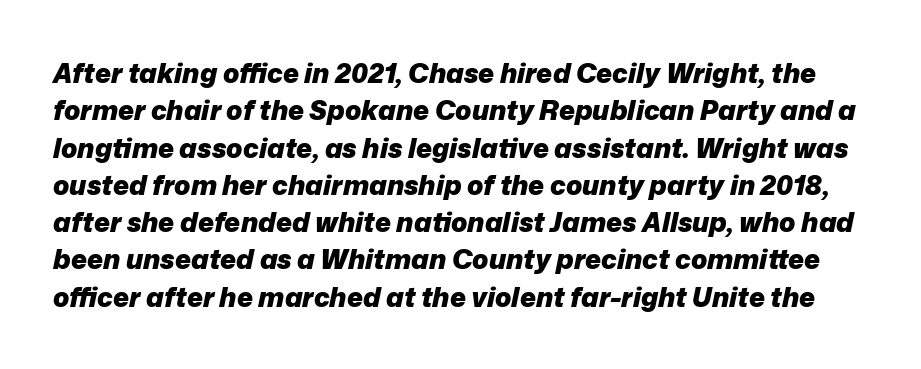
The image shows 27 px bold type, italic (leaning right); set normal line spacing (1.38x), normal letter spacing, not underlined.
